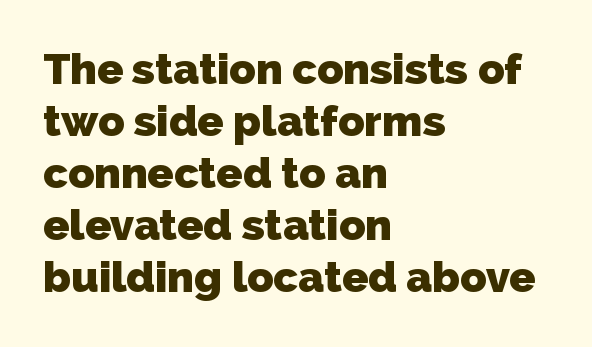
The image shows 43 px heavy sans-serif type; set left-aligned, line spacing 1.21x, normal letter spacing, not underlined; low stroke contrast and a medium x-height.
